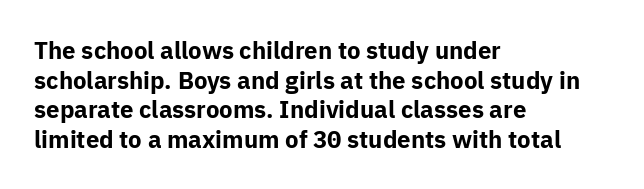
The image shows 24 px bold type, upright; set left-aligned, line spacing 1.23x, normal letter spacing, not underlined.
